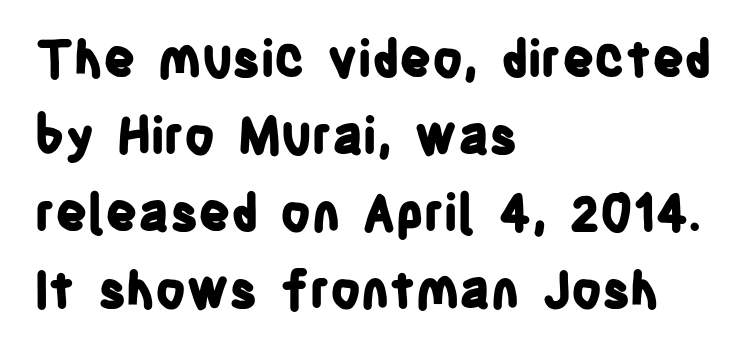
Q: Is the text bold? A: Yes.
Q: Is the text italic (slanted)? A: No, it is upright.
Q: Is the typeface a serif or a sans-serif typeface? A: Sans-serif.
Q: Is the text underlined? A: No.
Q: How is the paragraph aligned? A: Left-aligned.
Q: Is the spacing between letters normal or unusually wide? A: Normal.
Q: Is the spacing between lines tight, normal or loose? A: Normal.
Q: Width (condensed, normal, or wide)? A: Condensed.
Q: Stroke contrast? A: Low.
Q: x-height? A: Large.
Q: Monospaced? A: No.
